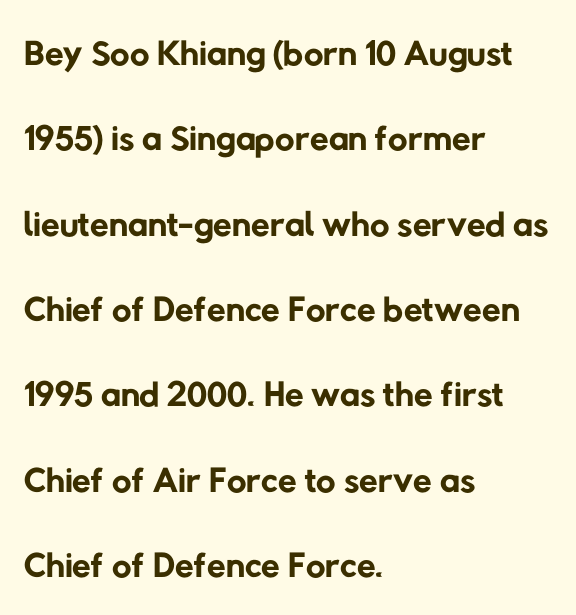
Stem width sits at or under what a default text font uses. The gaps between neighbouring characters are ordinary and unremarkable. This sample has the flowing, uneven cadence of proportional lettering. The baseline area is clear.
